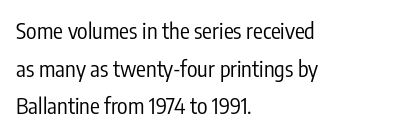
Q: Is the text bold? A: No.
Q: Is the text italic (slanted)? A: No, it is upright.
Q: Is the text underlined? A: No.
Q: How is the paragraph aligned? A: Left-aligned.
Q: Is the spacing between letters normal or unusually wide? A: Normal.
